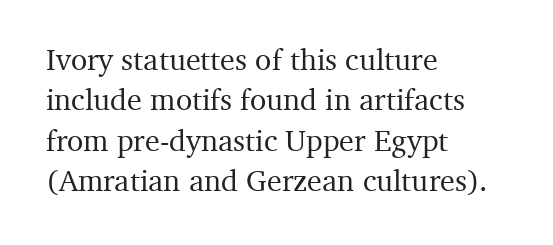
Underlining? Definitely not there. This is the regular roman posture of the typeface. The passage is arranged the way most books set body copy — flush left. Old-style or modern, the face here clearly has serifs.
